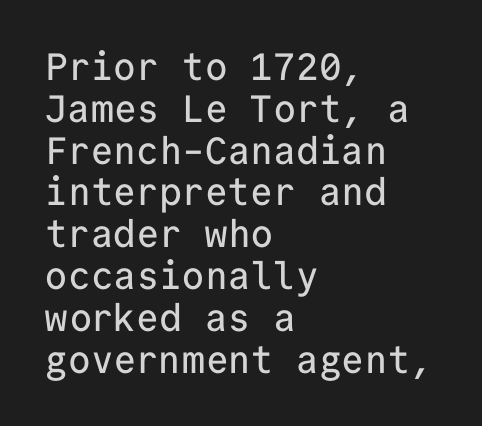
The image shows 38 px sans-serif type, upright, monospaced; set left-aligned, tight line spacing (1.1x), normal letter spacing, not underlined; low stroke contrast and a medium x-height.
